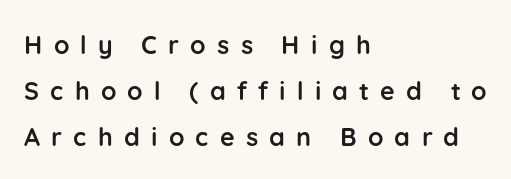
The axis of the letterforms is exactly vertical. The ragged edge is on the right, which tells us the setting is flush left. Descenders hang freely into open space. Typesetter's note: full bold, strokes at maximum text heaviness. Is the letter spacing exaggerated? Yes — the characters are pushed far apart.
